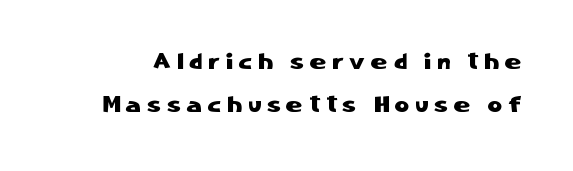
The image shows 22 px text type, upright; set loose line spacing (1.97x), unusually wide letter spacing (+0.28 em), not underlined.
